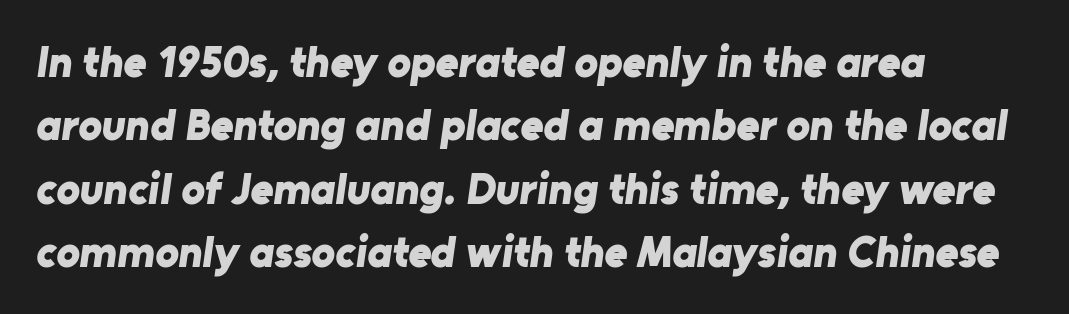
Q: Is the text bold? A: Yes.
Q: Is the typeface a serif or a sans-serif typeface? A: Sans-serif.
Q: Is the text underlined? A: No.
Q: How is the paragraph aligned? A: Left-aligned.
Q: Is the spacing between letters normal or unusually wide? A: Normal.
Q: Is the spacing between lines tight, normal or loose? A: Normal.
Q: Width (condensed, normal, or wide)? A: Normal.
Q: Stroke contrast? A: Low.
Q: x-height? A: Medium.
Q: Monospaced? A: No.
